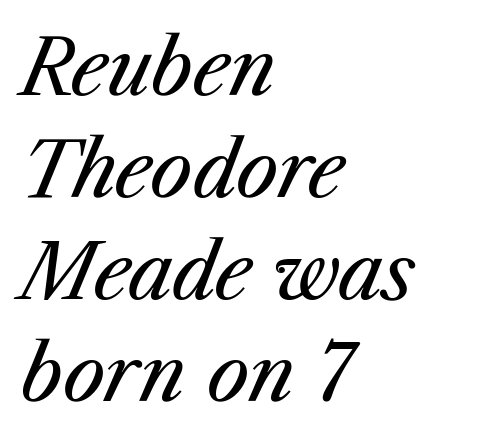
The face used here has a pronounced slope to its letters. The words here are not underlined. The compositor pushed each line to the left boundary. The passage shown has conventional tracking throughout.
